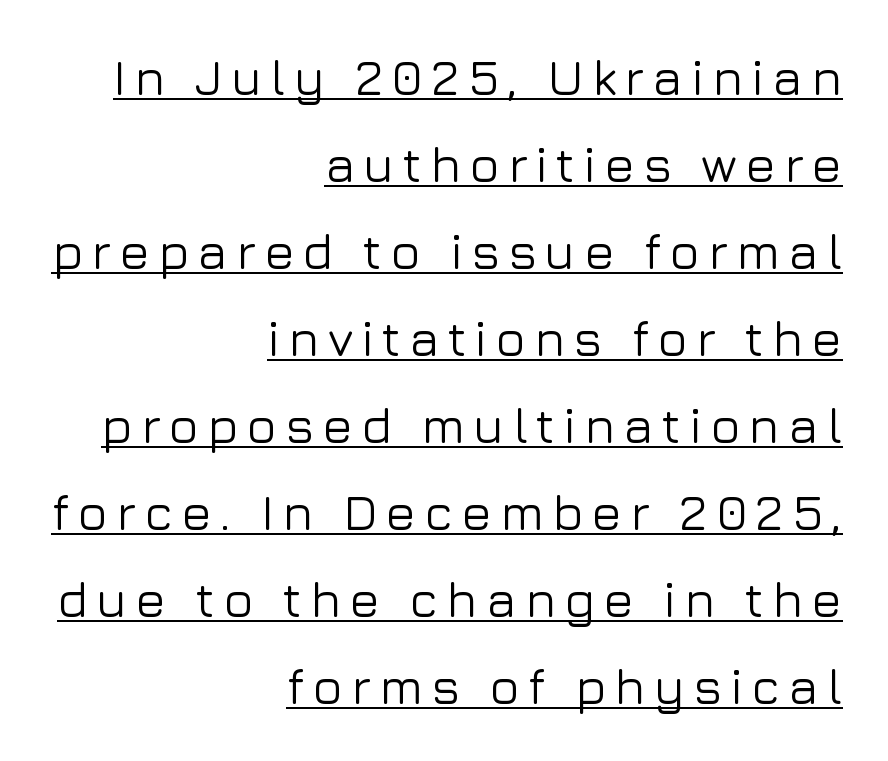
The image shows 50 px sans-serif type, upright; set right-aligned, line spacing 1.74x, underlined; low stroke contrast and a medium x-height.
